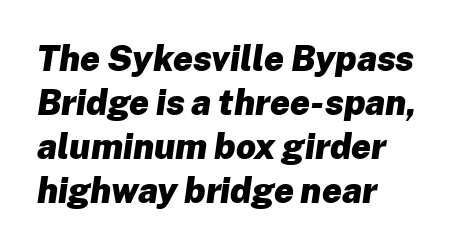
{"italic": "yes", "lean": "right", "slant_degrees": 8, "bold": "yes", "weight": "heavy", "width": "normal", "stroke_contrast": "low", "x_height": "medium", "monospaced": "no", "underline": "no", "align": "left", "line_spacing": "normal", "line_spacing_ratio": 1.26, "letter_spacing": "normal", "letter_spacing_em": 0.0, "glyph_px": 35}
